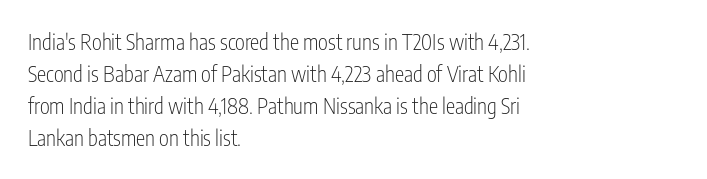
Vertical strokes here are truly vertical. The paragraph has a hard left edge and a soft right edge. The rendering uses a moderate line-height, typical for paragraphs. The cut favours lightness, reaching ordinary text weight at its darkest.
